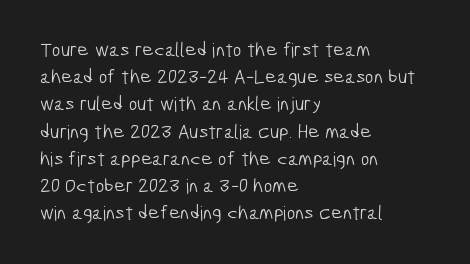
Glyph-to-glyph distance matches everyday printed text. The gap between lines stays unmarked. Vertical stems look standard width or narrower in stroke. The passage shown stacks its lines at a standard gap. The compositor pushed each line to the left boundary.
